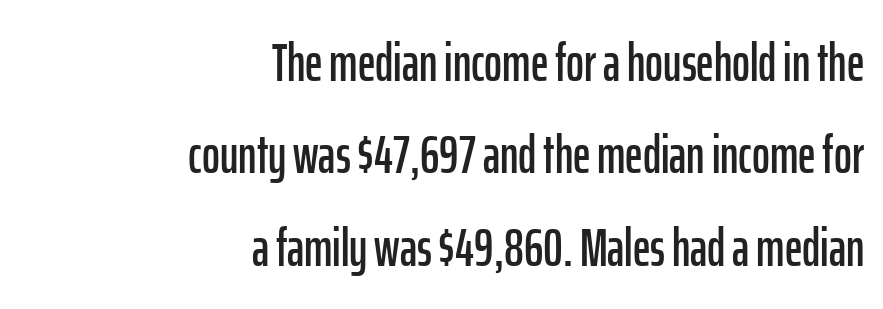
The image shows 54 px condensed sans-serif type, upright; set right-aligned, line spacing 1.71x, normal letter spacing, not underlined; low stroke contrast and a medium x-height.
